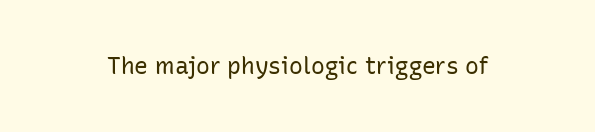
The type is set solid horizontally, with unmodified tracking. Words float on clear page, feet unadorned. A quiet, ordinary-to-light weight characterises the typeface. The type sits square on the baseline with zero lean.
